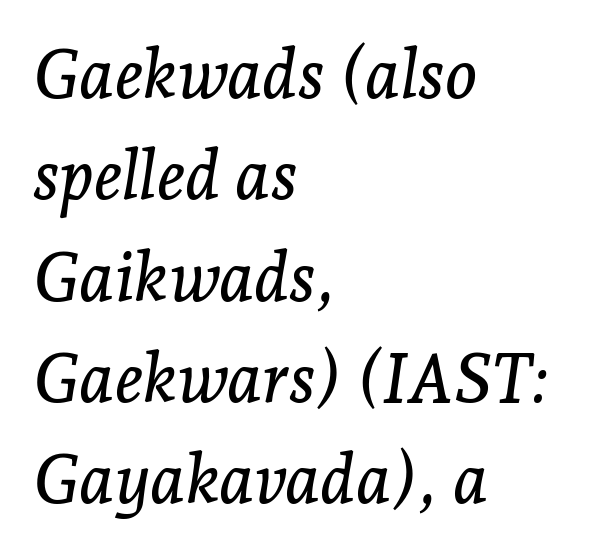
{"serif": "yes", "italic": "yes", "lean": "right", "slant_degrees": 7, "width": "normal", "stroke_contrast": "low", "x_height": "medium", "monospaced": "no", "underline": "no", "align": "left", "line_spacing": "normal", "line_spacing_ratio": 1.49, "letter_spacing": "normal", "letter_spacing_em": 0.0, "glyph_px": 68}
